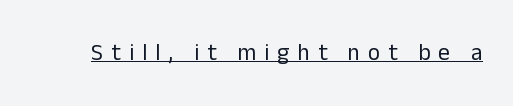
Q: Is the text bold? A: No.
Q: Is the text italic (slanted)? A: No, it is upright.
Q: Is the text underlined? A: Yes.
Q: Is the spacing between letters normal or unusually wide? A: Unusually wide.
